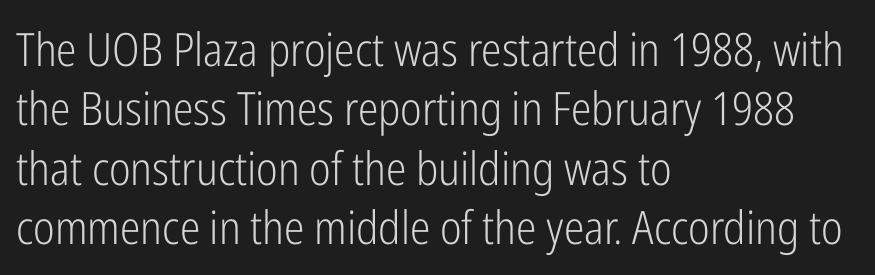
Q: Is the text bold? A: No.
Q: Is the text italic (slanted)? A: No, it is upright.
Q: Is the typeface a serif or a sans-serif typeface? A: Sans-serif.
Q: Is the text underlined? A: No.
Q: How is the paragraph aligned? A: Left-aligned.
Q: Is the spacing between letters normal or unusually wide? A: Normal.
Q: Is the spacing between lines tight, normal or loose? A: Normal.
Q: Width (condensed, normal, or wide)? A: Condensed.
Q: Stroke contrast? A: Low.
Q: x-height? A: Medium.
Q: Monospaced? A: No.
